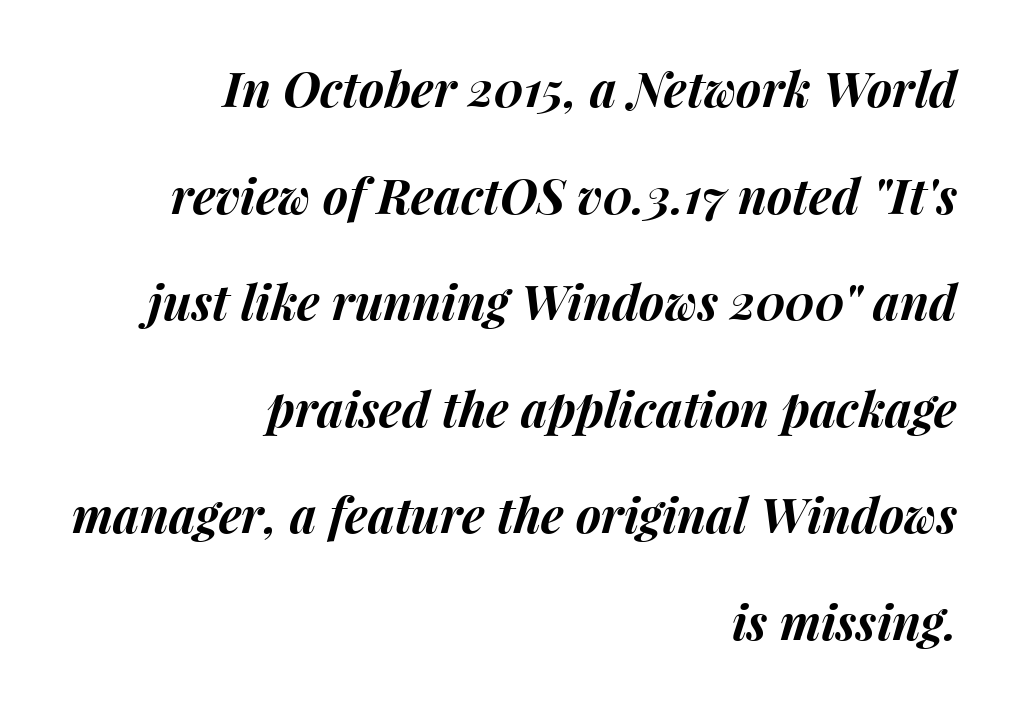
Q: Is the text bold? A: Yes.
Q: Is the text italic (slanted)? A: Yes, it leans right by about 15 degrees.
Q: Is the text underlined? A: No.
Q: How is the paragraph aligned? A: Right-aligned.
Q: Is the spacing between letters normal or unusually wide? A: Normal.
Q: Is the spacing between lines tight, normal or loose? A: Loose.
Q: Width (condensed, normal, or wide)? A: Normal.
Q: Stroke contrast? A: Medium.
Q: x-height? A: Medium.
Q: Monospaced? A: No.
